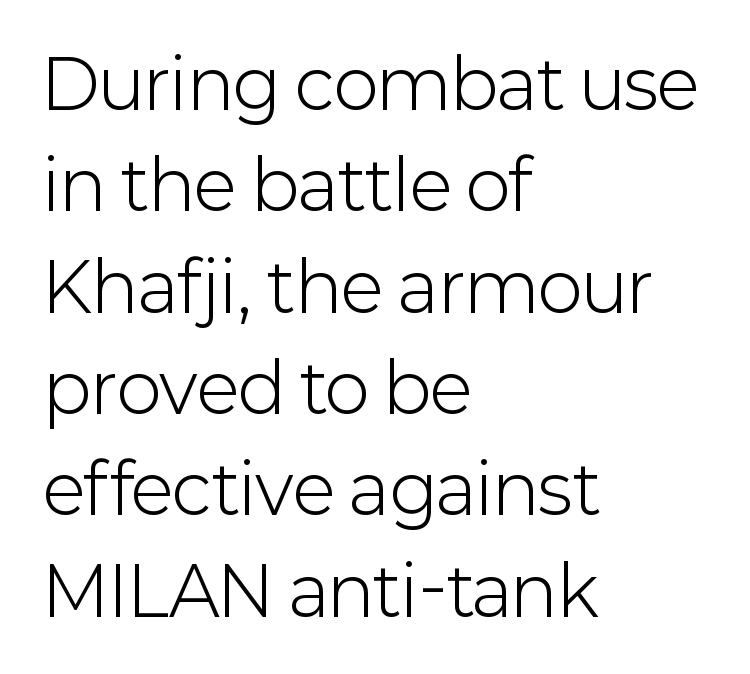
The image shows 68 px light sans-serif type, upright; set left-aligned, normal line spacing (1.49x), normal letter spacing, not underlined; low stroke contrast and a medium x-height.
